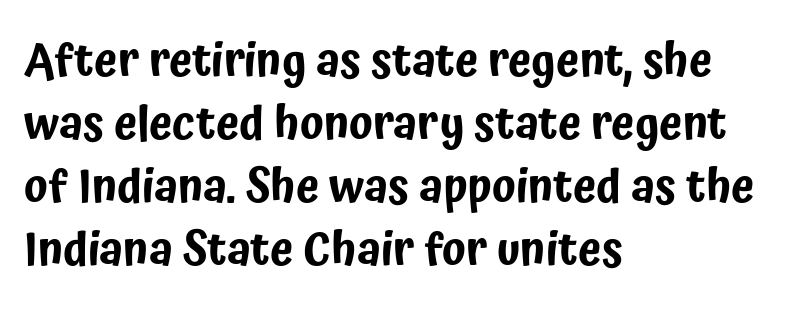
Spacing verdict: proportional, widths tailored to each character. Every row of glyphs begins at an identical x-position on the left. Posture: vertical. Students, observe: this is what conventionally led text looks like. Type style note: lacks serifs.
